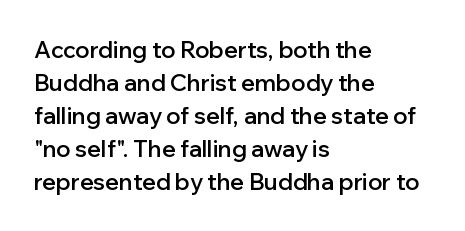
Default kerning and tracking; the words read as compact shapes. Quick note: interline space is typical. This rendering features lettering with no underline. Left-aligned paragraph, ragged on the right. The strokes are fattened partway — semibold, not bold. Italic: no, the glyphs are upright roman.
